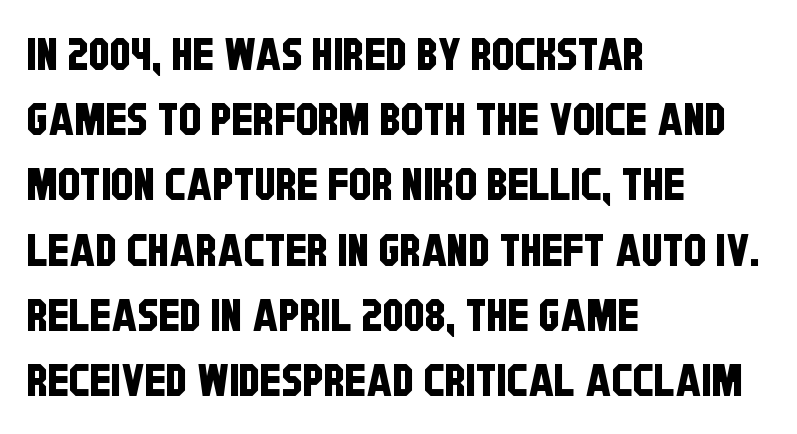
Q: Is the typeface a serif or a sans-serif typeface? A: Sans-serif.
Q: Is the text underlined? A: No.
Q: How is the paragraph aligned? A: Left-aligned.
Q: Is the spacing between letters normal or unusually wide? A: Normal.
Q: Is the spacing between lines tight, normal or loose? A: Normal.
Q: Width (condensed, normal, or wide)? A: Condensed.
Q: Stroke contrast? A: Low.
Q: x-height? A: Large.
Q: Monospaced? A: No.
